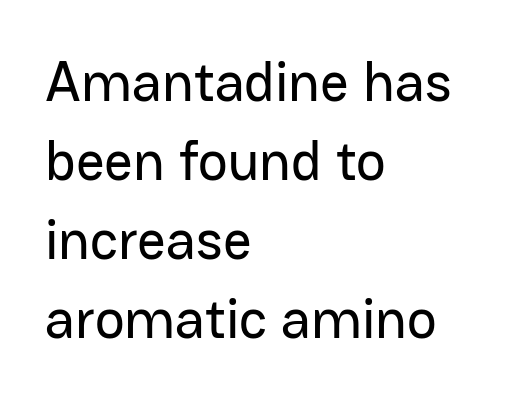
{"serif": "no", "italic": "no", "width": "normal", "stroke_contrast": "low", "x_height": "medium", "monospaced": "no", "underline": "no", "align": "left", "line_spacing": "normal", "line_spacing_ratio": 1.41, "letter_spacing": "normal", "letter_spacing_em": 0.0, "glyph_px": 56}
